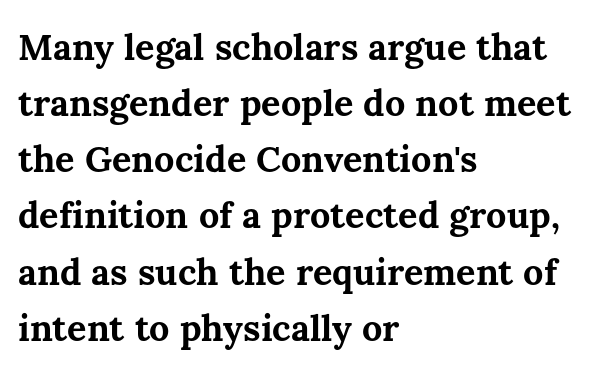
The image shows 36 px bold type, upright; set left-aligned, normal line spacing (1.56x), normal letter spacing, not underlined; medium stroke contrast and a medium x-height.
